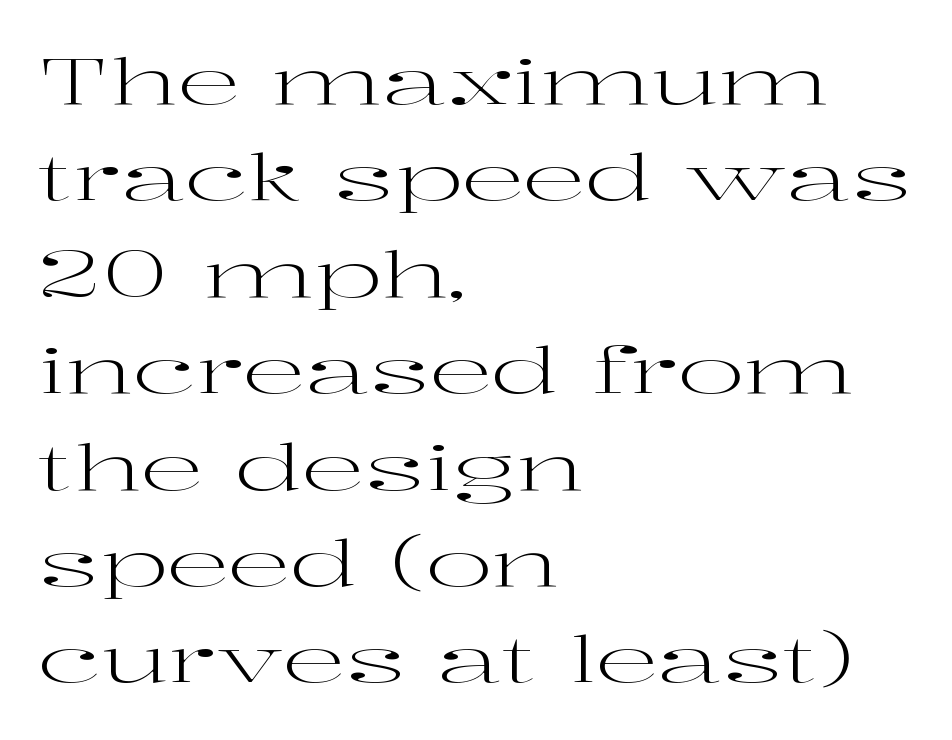
This sample uses plain, unmodified letter spacing. Upright lettering throughout. Stems and bowls with no extra thickness — not bold. The line-height multiplier appears to be the usual default.
